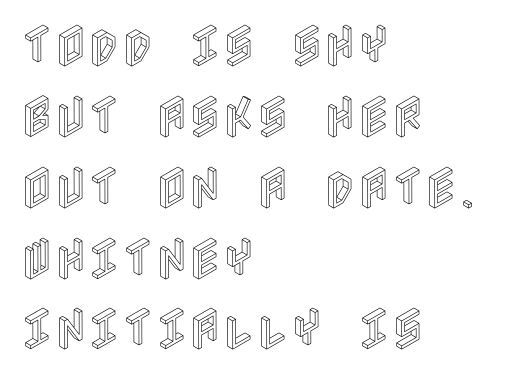
This rendering features lettering with no underline. These lines are set flush left with a ragged right edge. The typography opts for an upright posture over an oblique one. You could call the tracking neutral — neither tight nor loose. In terms of leading, this rendering sits right in the middle.
